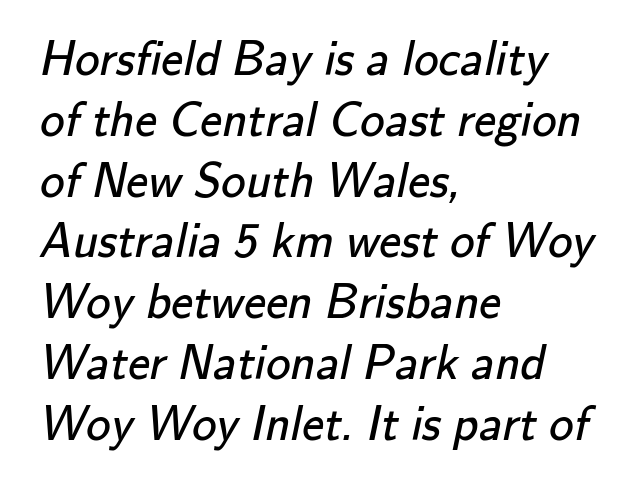
This rendering features lettering with no underline. Note: no serifs on the glyphs. The font sits on the lighter half of the weight spectrum, regular included. These lines are rendered in a variable-pitch font. Short and long lines alike share a common starting point at left.
